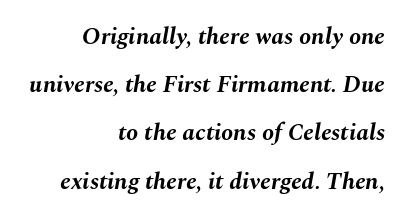
Plain, unruled lines of type. Reading down the column, the eye jumps a long way to each next line. The axis of the letterforms is tilted away from vertical. I'd describe the lettering as bold — thick and assertive.
